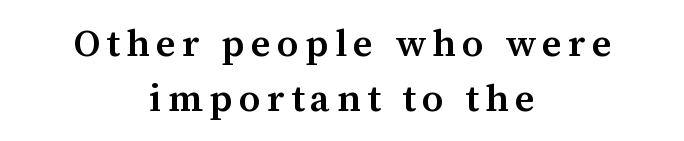
The designer left line spacing at the default. You could not count columns in this text — the font is proportionally spaced. Any mark beneath the type? The region is blank. Yep, those are serifs on the letters. Students, this is semibold: more ink than regular, less than bold.
